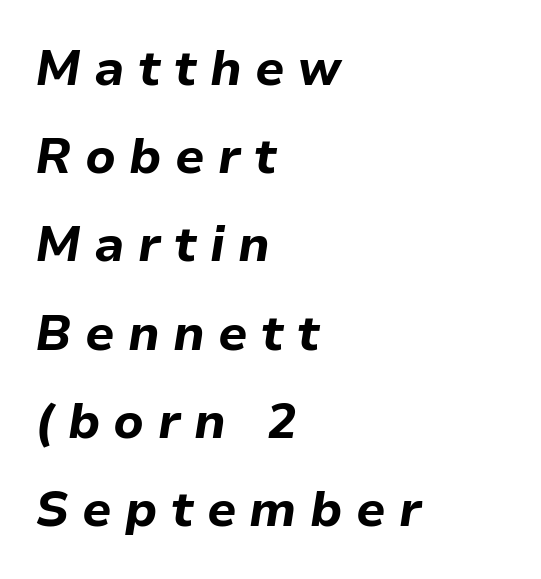
The line texture is sparse and dotted thanks to wide tracking. The characters look thick and weighty, a clear bold. Compared with a centered layout, this one pins lines to the left instead. Italic? Definitely — the glyphs are oblique. Each letter keeps its own natural width here, so spacing adapts to shape.
